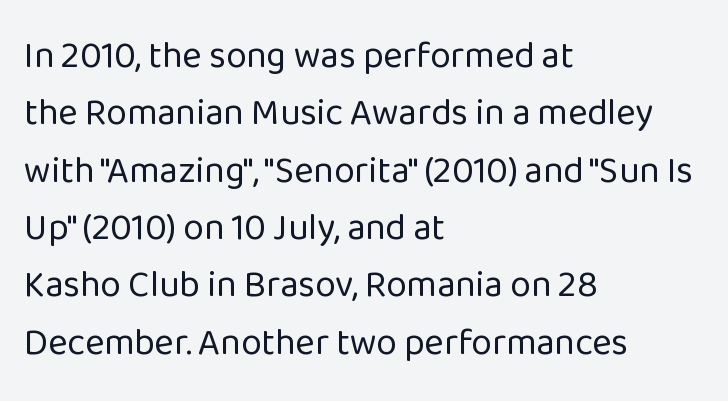
{"serif": "no", "italic": "no", "bold": "no", "weight": "regular", "width": "normal", "stroke_contrast": "low", "x_height": "medium", "monospaced": "no", "underline": "no", "align": "left", "line_spacing": "normal", "line_spacing_ratio": 1.55, "letter_spacing": "normal", "letter_spacing_em": 0.0, "glyph_px": 37}
